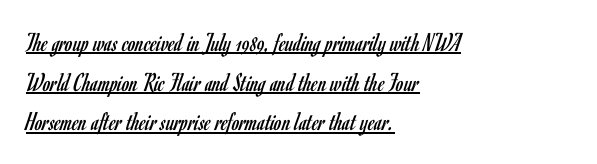
Q: Is the text bold? A: No.
Q: Is the text italic (slanted)? A: Yes.
Q: Is the text underlined? A: Yes.
Q: How is the paragraph aligned? A: Left-aligned.
Q: Is the spacing between letters normal or unusually wide? A: Normal.
Q: Is the spacing between lines tight, normal or loose? A: Normal.
